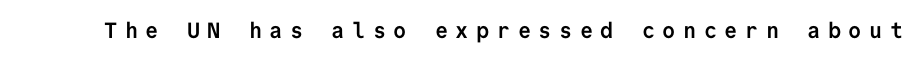
Q: Is the text bold? A: Yes.
Q: Is the text italic (slanted)? A: No, it is upright.
Q: Is the text underlined? A: No.
Q: Is the spacing between letters normal or unusually wide? A: Unusually wide.
